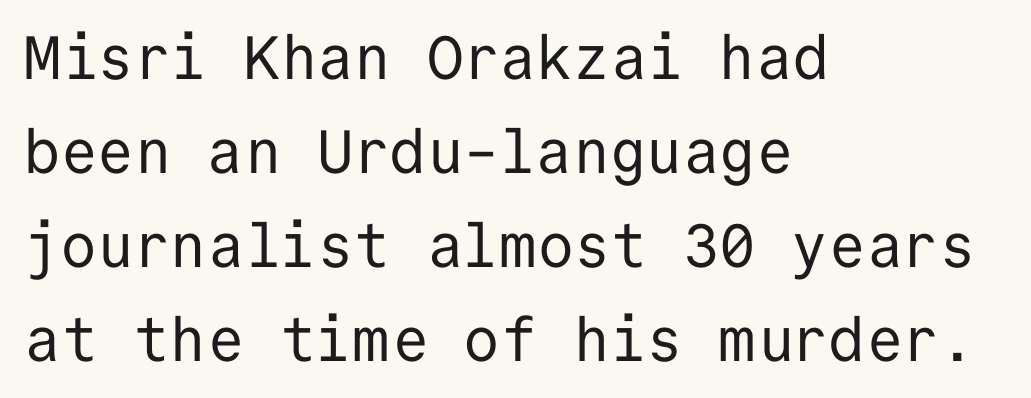
The image shows 61 px regular-weight sans-serif type, upright, monospaced; set left-aligned, normal line spacing (1.54x), normal letter spacing, not underlined; low stroke contrast and a medium x-height.
